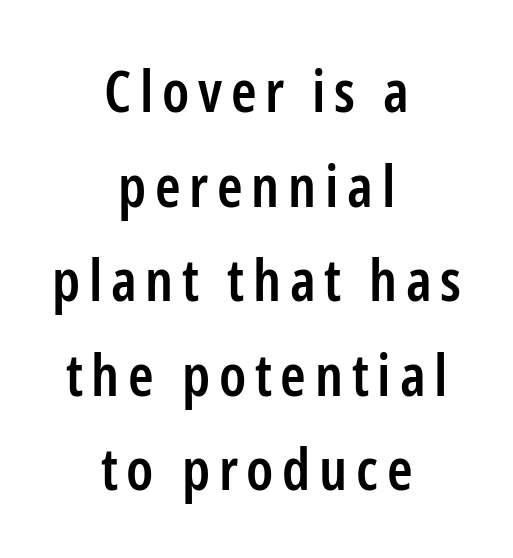
Q: Is the text bold? A: Semi-bold.
Q: Is the text italic (slanted)? A: No, it is upright.
Q: Is the typeface a serif or a sans-serif typeface? A: Sans-serif.
Q: Is the text underlined? A: No.
Q: How is the paragraph aligned? A: Centered.
Q: Is the spacing between lines tight, normal or loose? A: Normal.
Q: Width (condensed, normal, or wide)? A: Condensed.
Q: Stroke contrast? A: Low.
Q: x-height? A: Medium.
Q: Monospaced? A: No.
